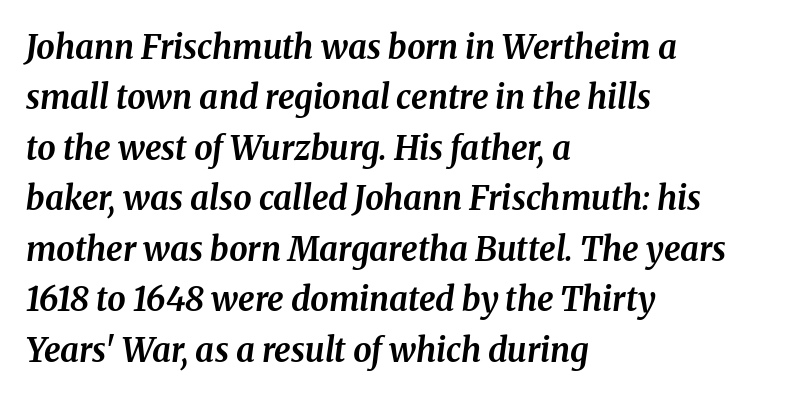
Q: Is the text bold? A: Yes.
Q: Is the text italic (slanted)? A: Yes, it leans right by about 8 degrees.
Q: Is the text underlined? A: No.
Q: How is the paragraph aligned? A: Left-aligned.
Q: Is the spacing between letters normal or unusually wide? A: Normal.
Q: Is the spacing between lines tight, normal or loose? A: Normal.
Q: Width (condensed, normal, or wide)? A: Normal.
Q: Stroke contrast? A: Medium.
Q: x-height? A: Medium.
Q: Monospaced? A: No.
